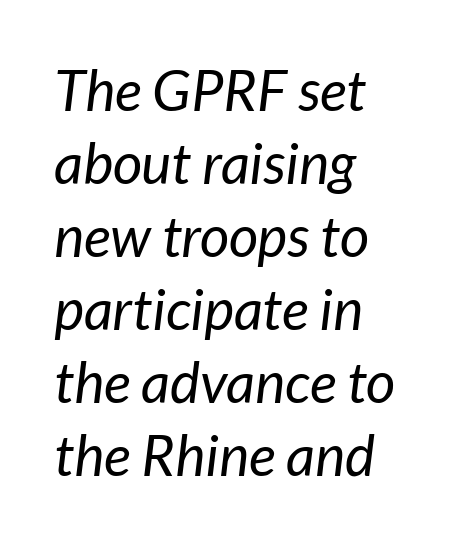
The image shows 57 px regular-weight type, italic (leaning right); set left-aligned, normal line spacing (1.28x), normal letter spacing, not underlined; low stroke contrast and a medium x-height.
